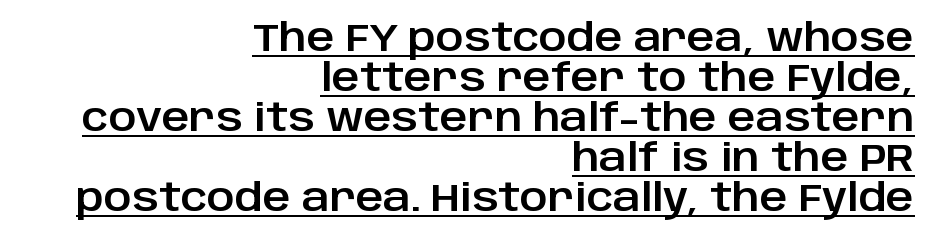
Q: Is the text italic (slanted)? A: No, it is upright.
Q: Is the typeface a serif or a sans-serif typeface? A: Sans-serif.
Q: Is the text underlined? A: Yes.
Q: How is the paragraph aligned? A: Right-aligned.
Q: Is the spacing between letters normal or unusually wide? A: Normal.
Q: Is the spacing between lines tight, normal or loose? A: Tight.
Q: Width (condensed, normal, or wide)? A: Normal.
Q: Stroke contrast? A: Low.
Q: x-height? A: Large.
Q: Monospaced? A: No.
